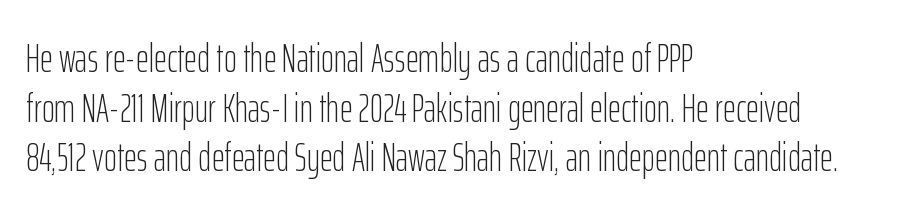
Q: Is the text bold? A: No.
Q: Is the text italic (slanted)? A: No, it is upright.
Q: Is the typeface a serif or a sans-serif typeface? A: Sans-serif.
Q: Is the text underlined? A: No.
Q: How is the paragraph aligned? A: Left-aligned.
Q: Is the spacing between letters normal or unusually wide? A: Normal.
Q: Width (condensed, normal, or wide)? A: Condensed.
Q: Stroke contrast? A: Low.
Q: x-height? A: Medium.
Q: Monospaced? A: No.
